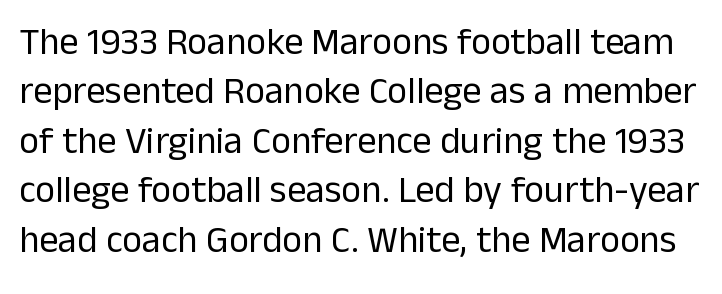
The image shows 38 px regular-weight sans-serif type, upright; set normal line spacing (1.3x), normal letter spacing, not underlined; low stroke contrast and a medium x-height.
